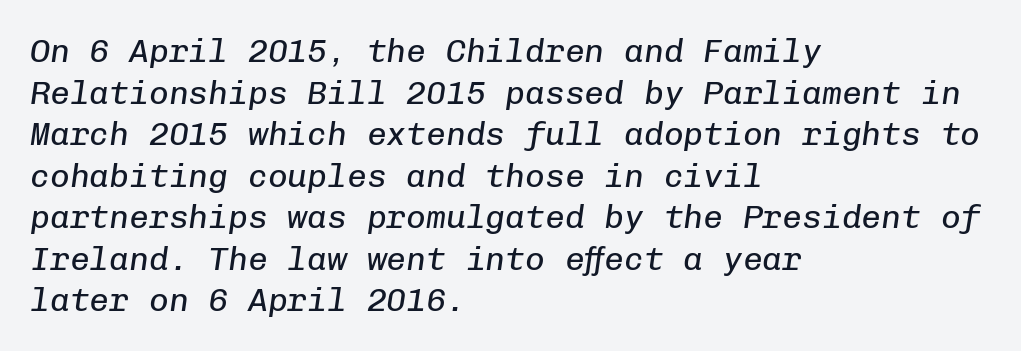
{"italic": "yes", "lean": "right", "slant_degrees": 8, "bold": "no", "weight": "regular", "width": "normal", "stroke_contrast": "low", "x_height": "medium", "monospaced": "yes", "underline": "no", "align": "left", "line_spacing": "normal", "line_spacing_ratio": 1.26, "letter_spacing": "normal", "letter_spacing_em": 0.0, "glyph_px": 33}
